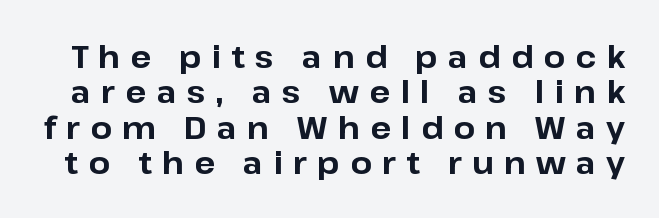
The image shows 31 px bold sans-serif type, upright; set tight line spacing (1.14x), unusually wide letter spacing (+0.33 em), not underlined; low stroke contrast and a medium x-height.
